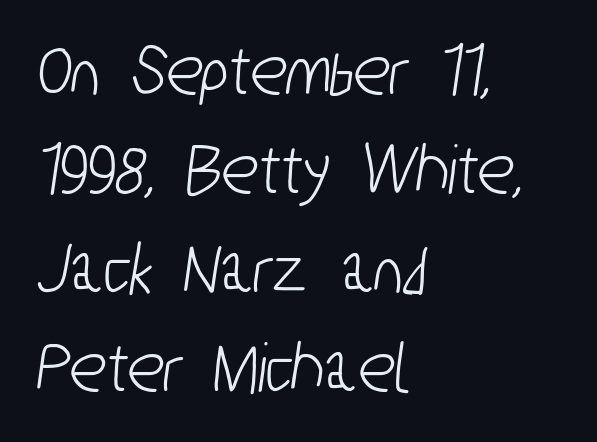
{"serif": "no", "width": "condensed", "stroke_contrast": "low", "x_height": "medium", "monospaced": "no", "underline": "no", "align": "left", "line_spacing": "normal", "line_spacing_ratio": 1.32, "letter_spacing": "normal", "letter_spacing_em": 0.0, "glyph_px": 75}
